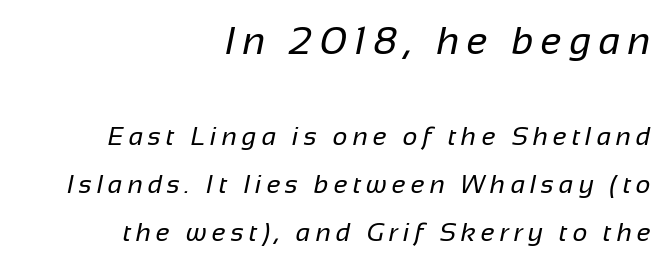
{"serif": "no", "bold": "no", "weight": "regular", "width": "normal", "stroke_contrast": "low", "x_height": "medium", "monospaced": "no", "underline": "no", "align": "right", "line_spacing_ratio": 1.84, "larger_block": "first", "size_ratio": 1.5, "glyph_px": 39}
